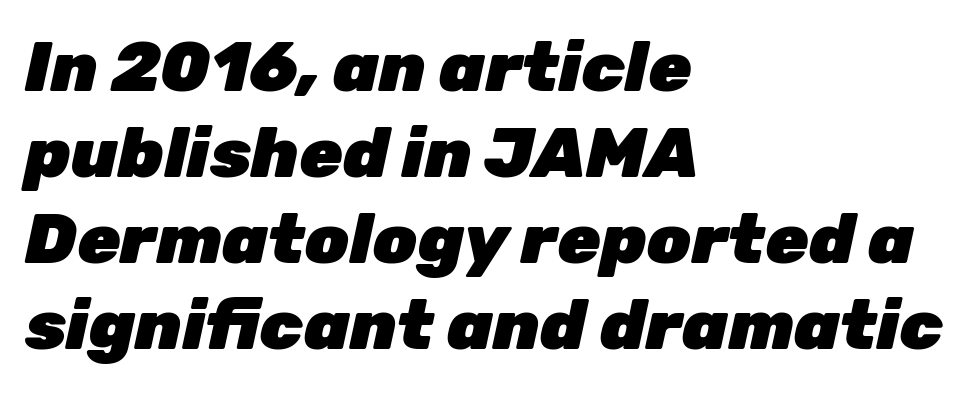
Q: Is the text bold? A: Yes.
Q: Is the text italic (slanted)? A: Yes, it leans right by about 12 degrees.
Q: Is the text underlined? A: No.
Q: How is the paragraph aligned? A: Left-aligned.
Q: Is the spacing between letters normal or unusually wide? A: Normal.
Q: Width (condensed, normal, or wide)? A: Normal.
Q: Stroke contrast? A: Low.
Q: x-height? A: Medium.
Q: Monospaced? A: No.
